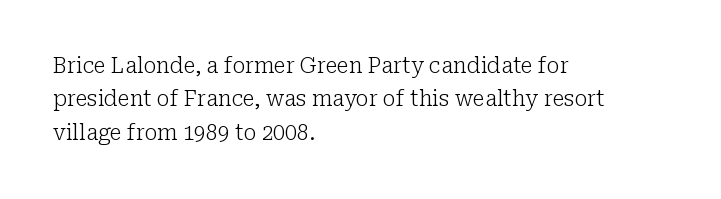
How would I describe the line gaps? Plain and ordinary. Weight: in the light-to-regular range. The type is set solid horizontally, with unmodified tracking. The lines are quadded left.
